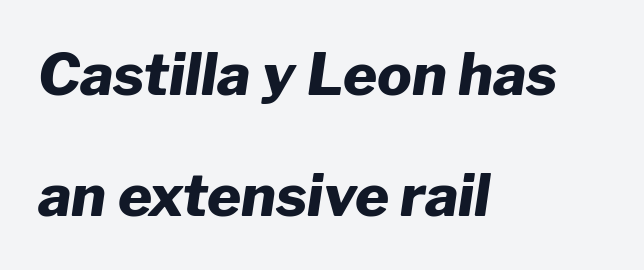
Descenders hang freely into open space. A full-strength bold gives these letters their thick strokes. The paragraph has a hard left edge and a soft right edge. The line-height multiplier appears high, well above default.
